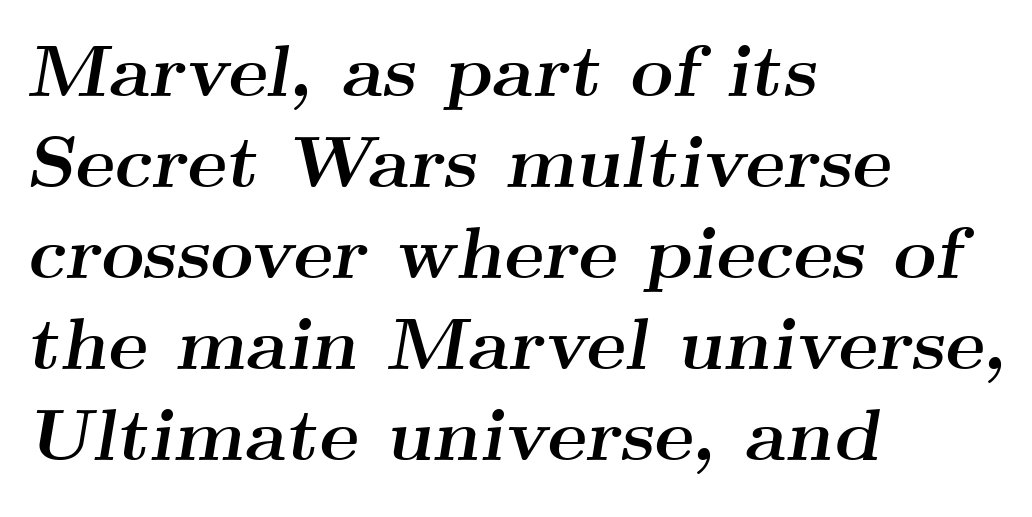
Q: Is the text bold? A: Yes.
Q: Is the text italic (slanted)? A: Yes, it leans right by about 9 degrees.
Q: Is the typeface a serif or a sans-serif typeface? A: Serif.
Q: Is the text underlined? A: No.
Q: How is the paragraph aligned? A: Left-aligned.
Q: Is the spacing between letters normal or unusually wide? A: Normal.
Q: Width (condensed, normal, or wide)? A: Wide.
Q: Stroke contrast? A: Medium.
Q: x-height? A: Small.
Q: Monospaced? A: No.
